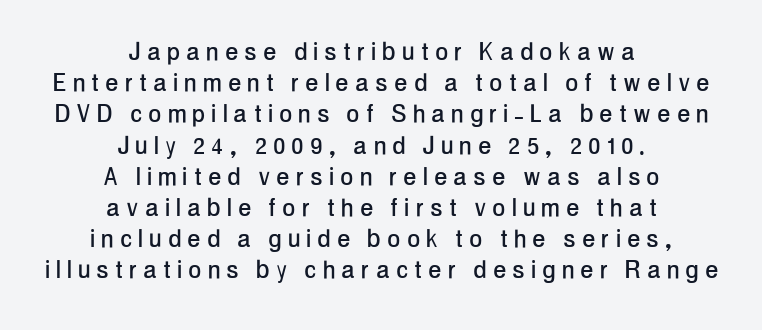
{"serif": "no", "italic": "no", "width": "condensed", "stroke_contrast": "low", "x_height": "medium", "monospaced": "no", "underline": "no", "align": "center", "line_spacing": "tight", "line_spacing_ratio": 1.04, "letter_spacing": "wide", "letter_spacing_em": 0.24, "glyph_px": 30}
